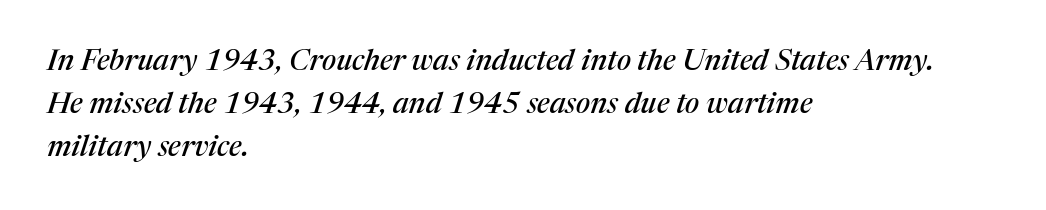
Q: Is the text italic (slanted)? A: Yes, it leans right by about 17 degrees.
Q: Is the typeface a serif or a sans-serif typeface? A: Serif.
Q: Is the text underlined? A: No.
Q: How is the paragraph aligned? A: Left-aligned.
Q: Is the spacing between letters normal or unusually wide? A: Normal.
Q: Is the spacing between lines tight, normal or loose? A: Normal.
Q: Width (condensed, normal, or wide)? A: Normal.
Q: Stroke contrast? A: Medium.
Q: x-height? A: Medium.
Q: Monospaced? A: No.
